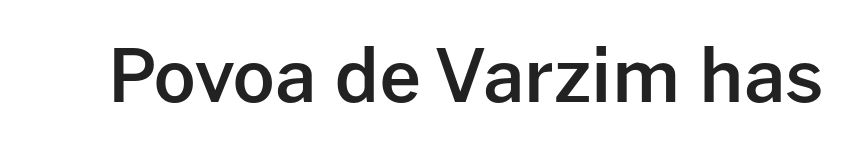
{"serif": "no", "italic": "no", "bold": "semi", "weight": "semibold", "width": "normal", "stroke_contrast": "low", "x_height": "medium", "monospaced": "no", "underline": "no", "letter_spacing": "normal", "letter_spacing_em": 0.0, "glyph_px": 73}
